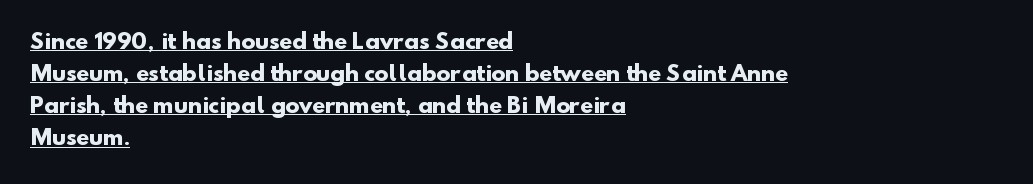
Q: Is the text bold? A: Yes.
Q: Is the text underlined? A: Yes.
Q: How is the paragraph aligned? A: Left-aligned.
Q: Is the spacing between letters normal or unusually wide? A: Normal.
Q: Is the spacing between lines tight, normal or loose? A: Normal.
